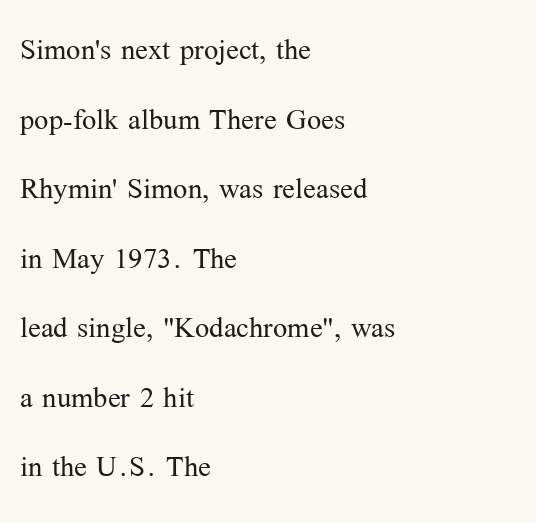
Stroke terminals: seriffed. Has an underline been added? It has not. The passage shown is not bold in any degree. The gaps between neighbouring characters are ordinary and unremarkable.
